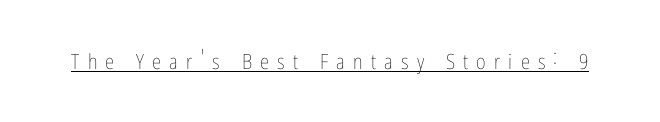
{"italic": "no", "bold": "no", "underline": "yes", "letter_spacing": "wide", "letter_spacing_em": 0.39, "glyph_px": 21}
